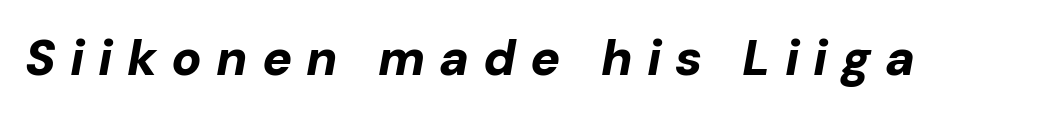
Do the characters align in a grid? No, the font is proportional. Heavy-handed strokes throughout: this text is bold. The area under the type is left untouched. If you drew a line through each stem, it would be angled. Characters follow at a spacing far wider than the type designer built in.
